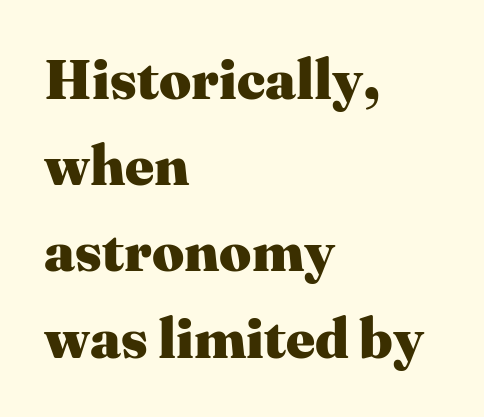
Posture: vertical. Baseline-to-baseline distance is the conventional proportion of letter height. Note the varied advance widths — an 'i' is clearly narrower than an 'm'. This sample uses a serif face. Descenders are the only things crossing below the line. A typesetter would call this zero additional tracking.
